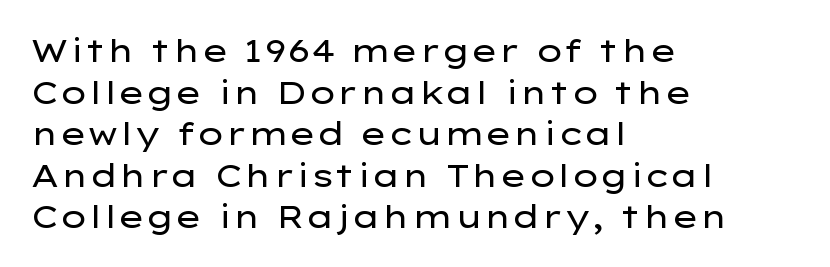
Q: Is the text bold? A: No.
Q: Is the text italic (slanted)? A: No, it is upright.
Q: Is the typeface a serif or a sans-serif typeface? A: Sans-serif.
Q: Is the text underlined? A: No.
Q: How is the paragraph aligned? A: Left-aligned.
Q: Is the spacing between letters normal or unusually wide? A: Normal.
Q: Is the spacing between lines tight, normal or loose? A: Normal.
Q: Width (condensed, normal, or wide)? A: Wide.
Q: Stroke contrast? A: Low.
Q: x-height? A: Medium.
Q: Monospaced? A: No.
